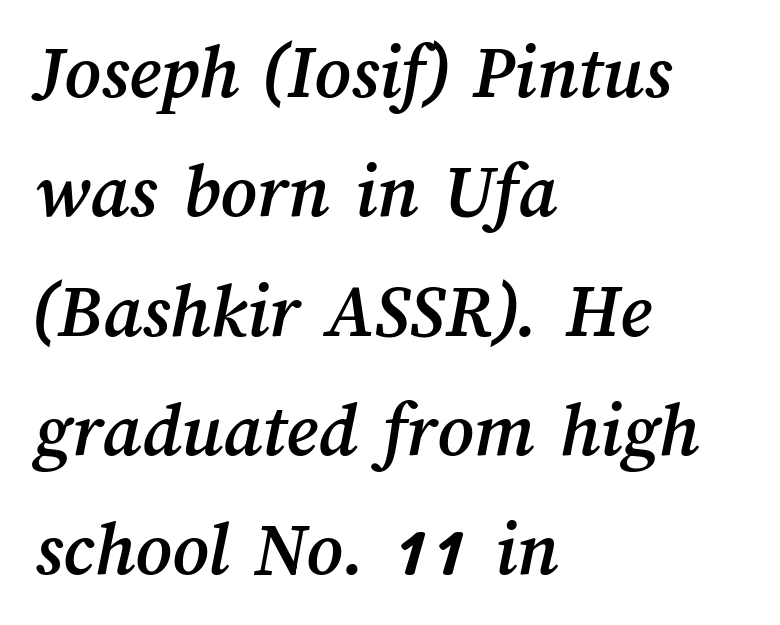
{"width": "normal", "stroke_contrast": "medium", "x_height": "medium", "monospaced": "no", "underline": "no", "align": "left", "line_spacing": "normal", "line_spacing_ratio": 1.53, "letter_spacing": "normal", "letter_spacing_em": 0.0, "glyph_px": 78}
